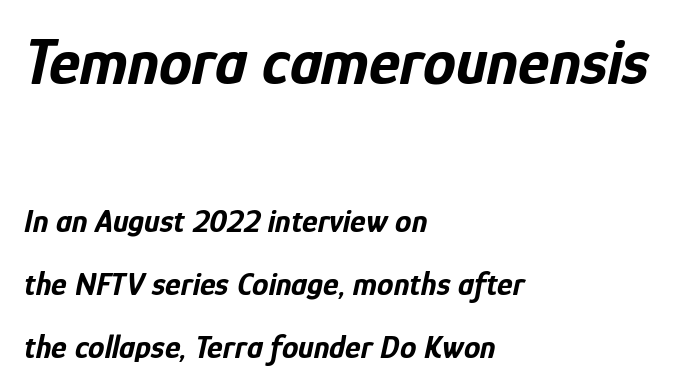
The image shows 66 px bold, condensed type, italic (leaning right); set left-aligned, loose line spacing (1.9x), normal letter spacing, not underlined; the first (top) block is 2.0x larger; low stroke contrast and a medium x-height.
